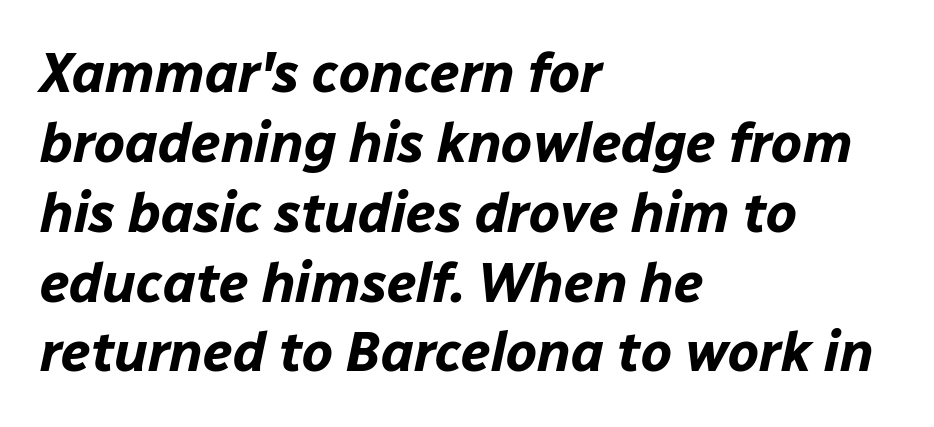
Q: Is the text bold? A: Yes.
Q: Is the text italic (slanted)? A: Yes, it leans right by about 12 degrees.
Q: Is the text underlined? A: No.
Q: How is the paragraph aligned? A: Left-aligned.
Q: Is the spacing between letters normal or unusually wide? A: Normal.
Q: Is the spacing between lines tight, normal or loose? A: Normal.
Q: Width (condensed, normal, or wide)? A: Normal.
Q: Stroke contrast? A: Low.
Q: x-height? A: Medium.
Q: Monospaced? A: No.
